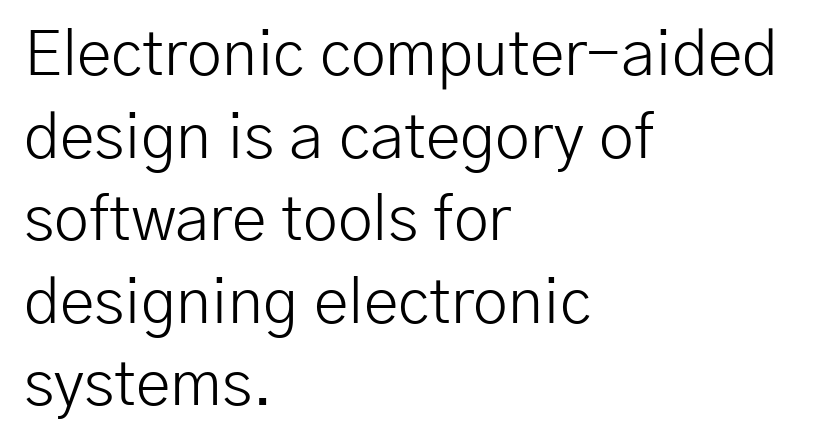
The image shows 63 px light sans-serif type, upright; set left-aligned, normal line spacing (1.31x), normal letter spacing, not underlined; low stroke contrast and a medium x-height.
